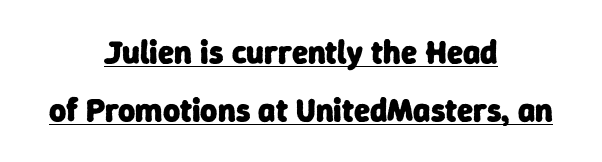
Q: Is the text bold? A: Yes.
Q: Is the typeface a serif or a sans-serif typeface? A: Sans-serif.
Q: Is the text underlined? A: Yes.
Q: How is the paragraph aligned? A: Centered.
Q: Is the spacing between letters normal or unusually wide? A: Normal.
Q: Width (condensed, normal, or wide)? A: Normal.
Q: Stroke contrast? A: Low.
Q: x-height? A: Medium.
Q: Monospaced? A: No.
